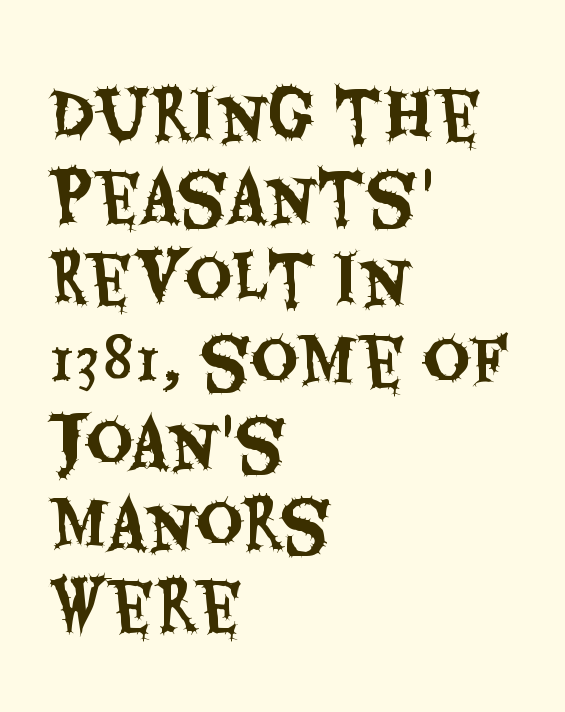
The image shows 65 px condensed sans-serif type, upright; set left-aligned, normal line spacing (1.26x), normal letter spacing, not underlined; medium stroke contrast and a large x-height.
